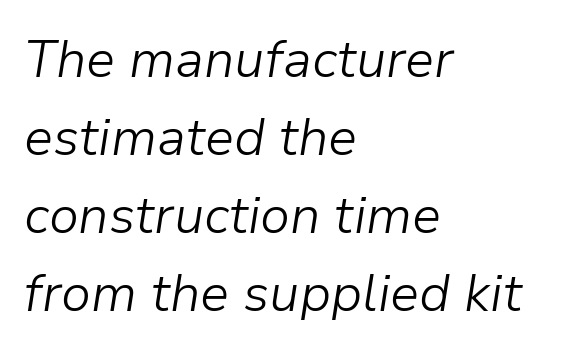
The image shows 52 px light type, italic (leaning right); set left-aligned, normal line spacing (1.5x), normal letter spacing, not underlined; low stroke contrast and a medium x-height.
